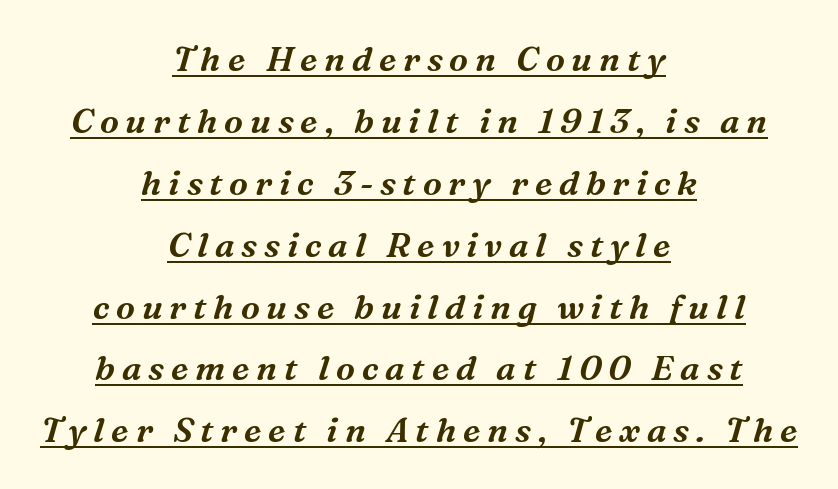
Q: Is the text italic (slanted)? A: Yes, it leans right by about 16 degrees.
Q: Is the typeface a serif or a sans-serif typeface? A: Serif.
Q: Is the text underlined? A: Yes.
Q: How is the paragraph aligned? A: Centered.
Q: Is the spacing between letters normal or unusually wide? A: Unusually wide.
Q: Width (condensed, normal, or wide)? A: Normal.
Q: Stroke contrast? A: Medium.
Q: x-height? A: Medium.
Q: Monospaced? A: No.
